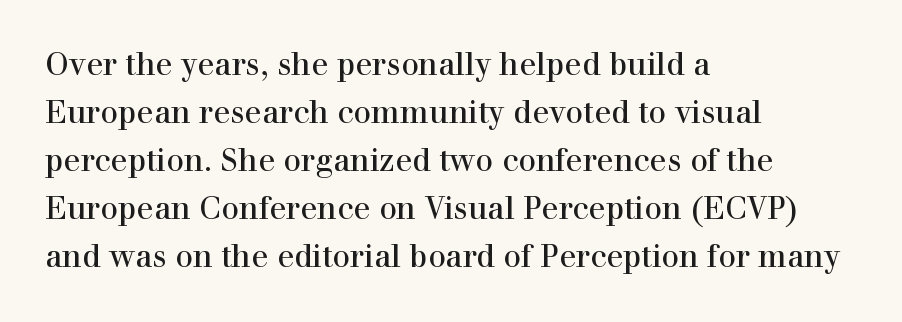
{"serif": "yes", "italic": "no", "bold": "no", "weight": "regular", "width": "normal", "stroke_contrast": "high", "x_height": "medium", "monospaced": "no", "underline": "no", "align": "left", "line_spacing": "normal", "line_spacing_ratio": 1.55, "letter_spacing": "normal", "letter_spacing_em": 0.0, "glyph_px": 31}
